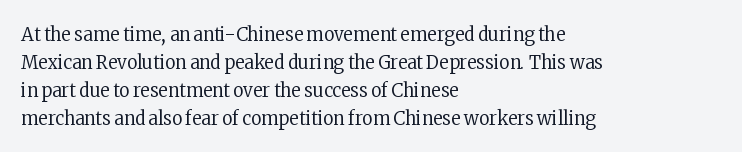
{"italic": "no", "bold": "no", "underline": "no", "align": "left", "line_spacing": "normal", "line_spacing_ratio": 1.4, "letter_spacing": "normal", "letter_spacing_em": 0.0, "glyph_px": 20}
